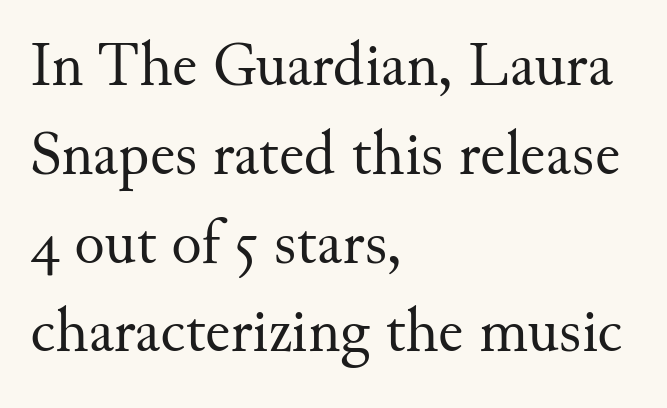
The rendering uses natural spacing where letterforms have individual widths. This sample uses plain, unmodified letter spacing. Characters remain perfectly vertical along every line. Letters rest on an invisible, unmarked baseline. Letters have the restrained weight of plain body copy at most. Horizontal alignment here is leftward, the default for most running prose.
